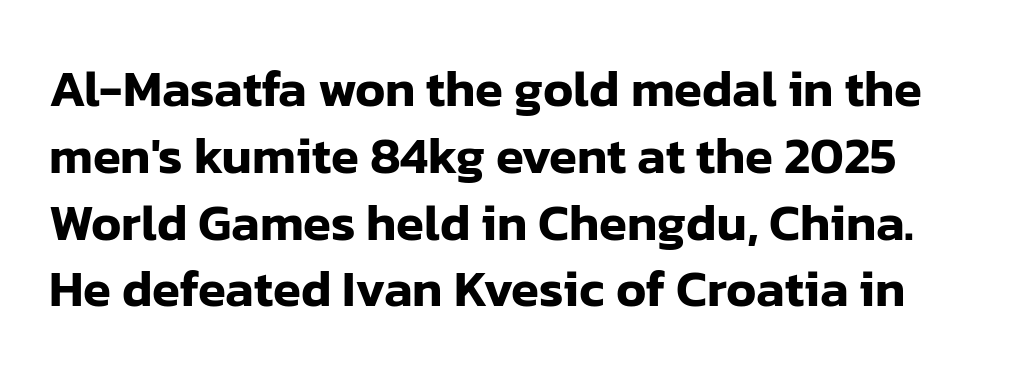
Quick note: underline off. Character widths vary here, with narrow letters taking less room than wide ones. The gaps between neighbouring characters are ordinary and unremarkable. Are there feet on the stems? There aren't — it's a sans. In terms of leading, this rendering sits right in the middle. It's the straight-up-and-down kind of type.
